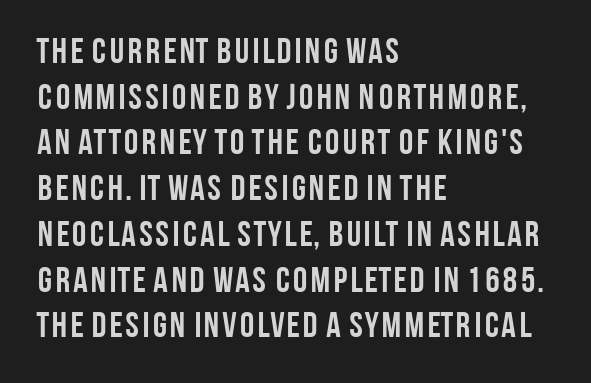
{"serif": "no", "italic": "no", "bold": "yes", "weight": "semibold", "width": "condensed", "stroke_contrast": "low", "x_height": "large", "monospaced": "no", "underline": "no", "align": "left", "line_spacing": "normal", "line_spacing_ratio": 1.27, "letter_spacing": "normal", "letter_spacing_em": 0.0, "glyph_px": 36}
